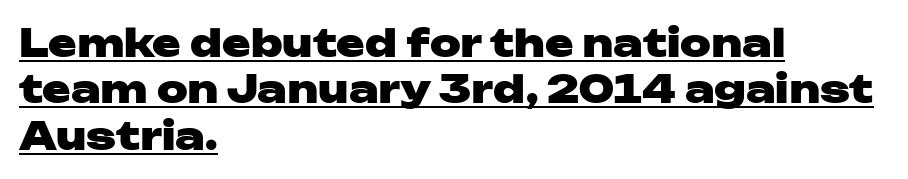
Nothing unusual about the tracking: characters are spaced as the font intends. The letters carry no serifs — their stems end cleanly without finishing strokes. What weight is shown? A full bold with thick strokes. When letters stand straight like this, we call the style roman or upright. Character widths vary here, with narrow letters taking less room than wide ones. Each line starts at the same left margin while the right side varies.
